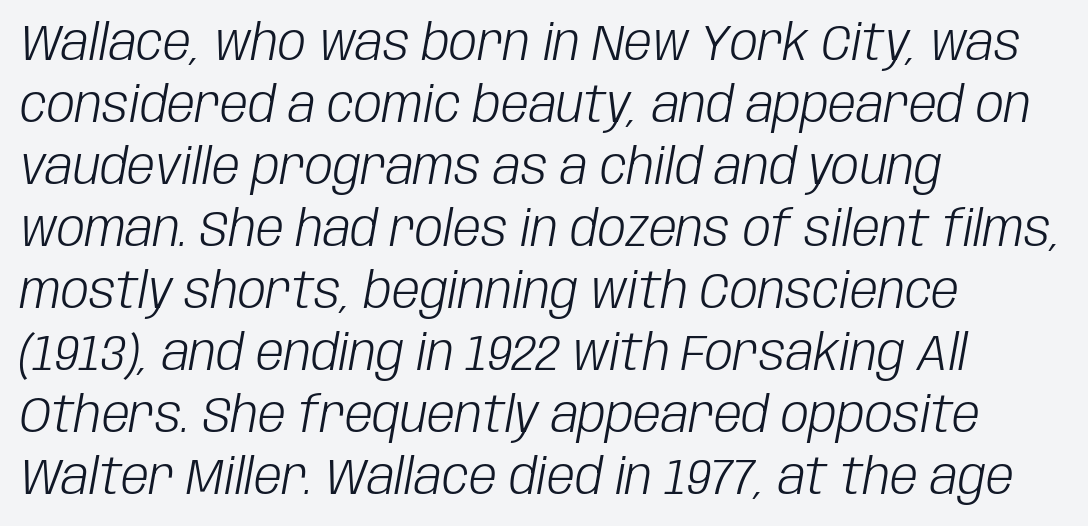
Left-aligned paragraph, ragged on the right. Stroke thickness stays within the range of a standard reading face or lighter. The letters sit at their default tracking, neither squeezed nor spread. Has an underline been added? It has not. Compared with ordinary roman type, these characters are visibly tilted.
